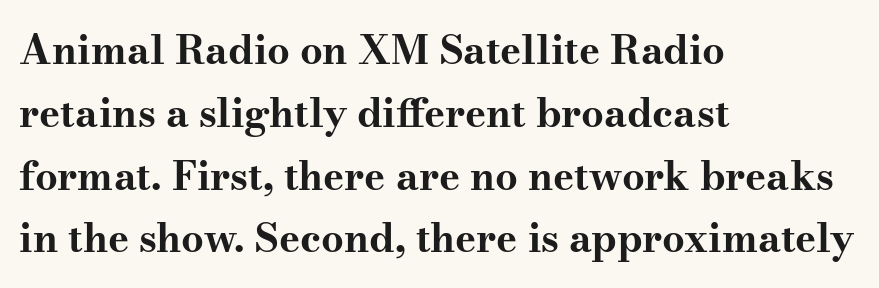
{"serif": "yes", "italic": "no", "bold": "yes", "weight": "bold", "width": "wide", "stroke_contrast": "medium", "x_height": "small", "monospaced": "no", "underline": "no", "align": "left", "line_spacing": "normal", "line_spacing_ratio": 1.57, "letter_spacing": "normal", "letter_spacing_em": 0.0, "glyph_px": 40}
